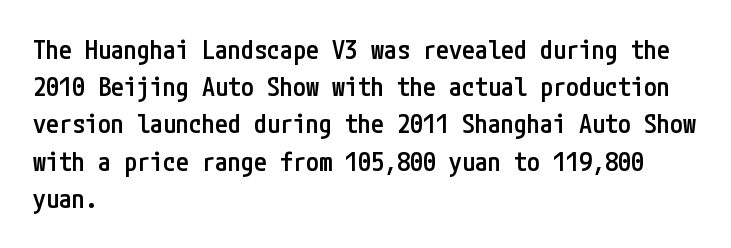
Q: Is the text bold? A: Semi-bold.
Q: Is the text italic (slanted)? A: No, it is upright.
Q: Is the text underlined? A: No.
Q: How is the paragraph aligned? A: Left-aligned.
Q: Is the spacing between letters normal or unusually wide? A: Normal.
Q: Is the spacing between lines tight, normal or loose? A: Normal.
